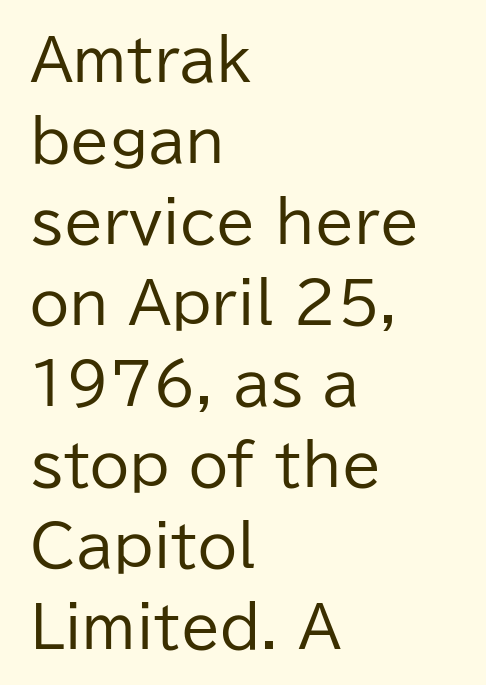
Q: Is the text bold? A: No.
Q: Is the text italic (slanted)? A: No, it is upright.
Q: Is the typeface a serif or a sans-serif typeface? A: Sans-serif.
Q: Is the text underlined? A: No.
Q: How is the paragraph aligned? A: Left-aligned.
Q: Is the spacing between letters normal or unusually wide? A: Normal.
Q: Is the spacing between lines tight, normal or loose? A: Normal.
Q: Width (condensed, normal, or wide)? A: Normal.
Q: Stroke contrast? A: Low.
Q: x-height? A: Medium.
Q: Monospaced? A: No.
